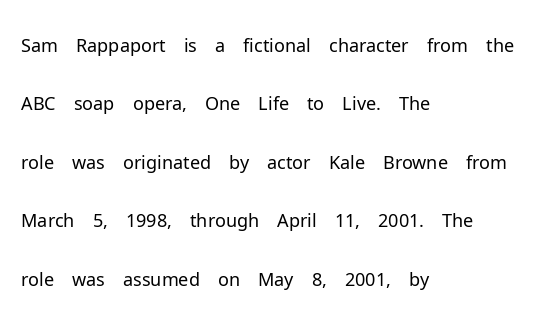
{"serif": "no", "italic": "no", "bold": "no", "weight": "light", "width": "normal", "stroke_contrast": "low", "x_height": "medium", "monospaced": "no", "underline": "no", "align": "left", "line_spacing": "normal", "line_spacing_ratio": 1.58, "letter_spacing": "normal", "letter_spacing_em": 0.0, "glyph_px": 37}
